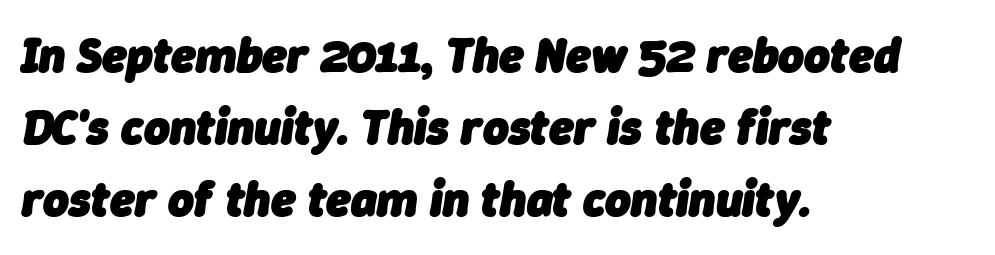
{"italic": "yes", "lean": "right", "slant_degrees": 9, "bold": "yes", "weight": "heavy", "width": "normal", "stroke_contrast": "low", "x_height": "medium", "monospaced": "no", "underline": "no", "align": "left", "line_spacing": "normal", "line_spacing_ratio": 1.47, "letter_spacing": "normal", "letter_spacing_em": 0.0, "glyph_px": 49}
